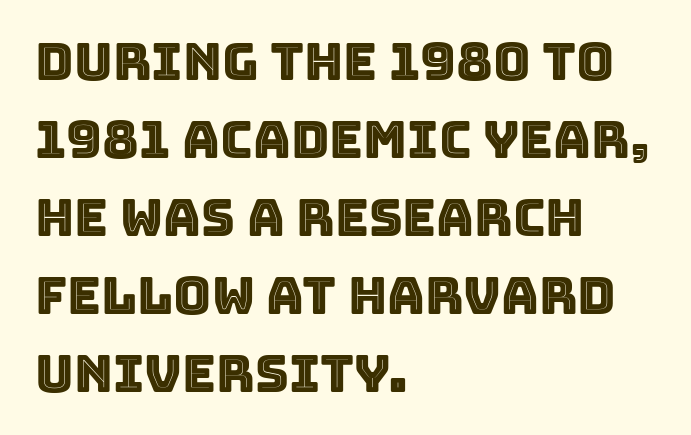
Q: Is the text italic (slanted)? A: No, it is upright.
Q: Is the text underlined? A: No.
Q: How is the paragraph aligned? A: Left-aligned.
Q: Is the spacing between letters normal or unusually wide? A: Normal.
Q: Is the spacing between lines tight, normal or loose? A: Normal.
Q: Width (condensed, normal, or wide)? A: Normal.
Q: x-height? A: Large.
Q: Monospaced? A: No.
